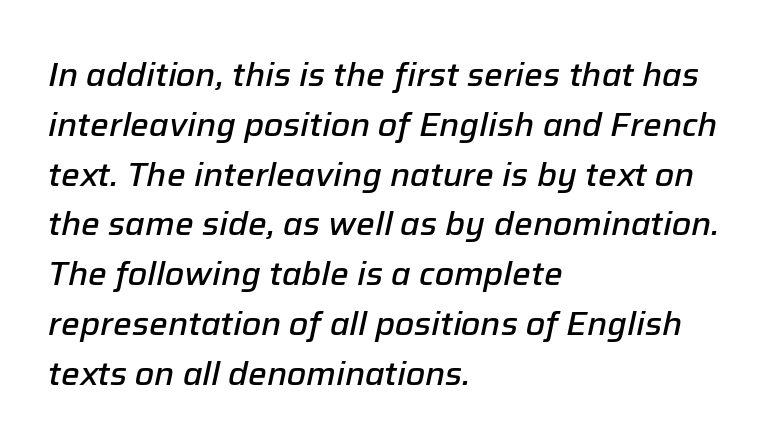
The image shows 33 px semibold type, italic (leaning right); set left-aligned, normal line spacing (1.51x), normal letter spacing, not underlined; low stroke contrast and a medium x-height.
